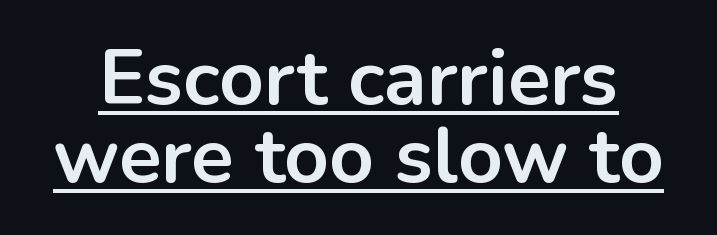
These lines huddle together more closely than default settings would place them. The font family rendered here belongs to the sans-serif group. The rendered words wear a rule along their underside. Stroke thickness is high; the sample reads as a true bold. Short note: letters normally spaced. A typesetter would call this proportional, since set widths differ per character.
